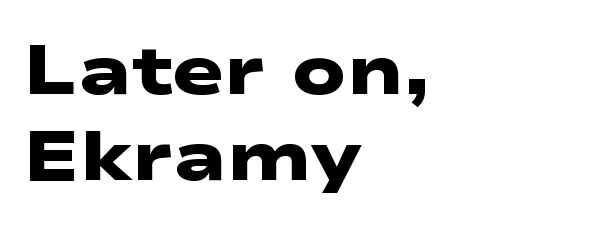
Observe the absence of serifs on each vertical stroke in this sample. The gap between lines stays unmarked. Strokes here are thick enough to call this a true bold. Leftover space on each line is placed entirely after the last word.
